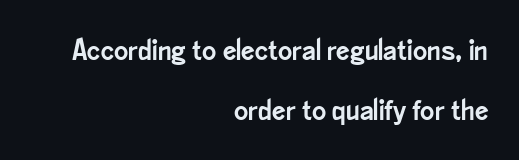
Q: Is the text italic (slanted)? A: No, it is upright.
Q: Is the typeface a serif or a sans-serif typeface? A: Sans-serif.
Q: Is the text underlined? A: No.
Q: How is the paragraph aligned? A: Right-aligned.
Q: Is the spacing between letters normal or unusually wide? A: Normal.
Q: Is the spacing between lines tight, normal or loose? A: Loose.
Q: Width (condensed, normal, or wide)? A: Condensed.
Q: Stroke contrast? A: Low.
Q: x-height? A: Small.
Q: Monospaced? A: No.
